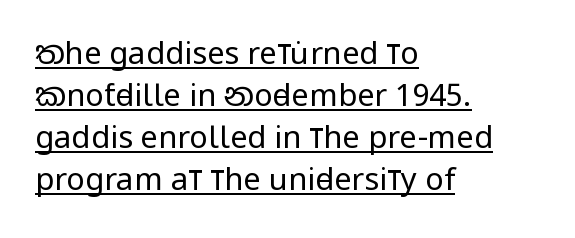
Q: Is the text bold? A: No.
Q: Is the text italic (slanted)? A: No, it is upright.
Q: Is the typeface a serif or a sans-serif typeface? A: Sans-serif.
Q: Is the text underlined? A: Yes.
Q: How is the paragraph aligned? A: Left-aligned.
Q: Is the spacing between letters normal or unusually wide? A: Normal.
Q: Is the spacing between lines tight, normal or loose? A: Normal.
Q: Width (condensed, normal, or wide)? A: Condensed.
Q: Stroke contrast? A: Low.
Q: x-height? A: Large.
Q: Monospaced? A: No.
